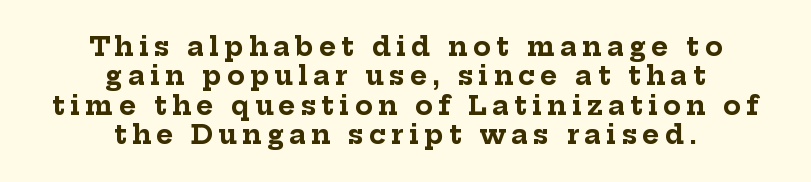
The image shows 26 px bold type, upright; set centered, tight line spacing (1.13x), unusually wide letter spacing (+0.2 em), not underlined.
